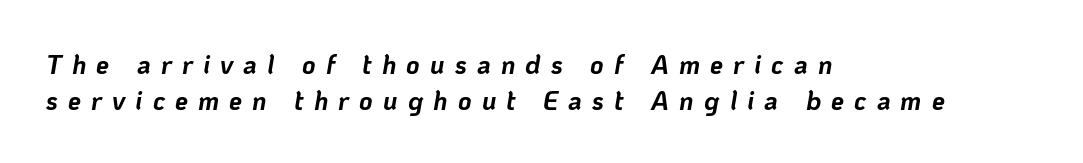
The text carries the slant typical of an italic or oblique font. Each word looks stretched out because of the extra space between its letters. Where is the straight margin? On the left. Pretty heavy lettering here — definitely bold.
